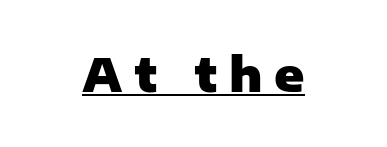
Q: Is the text bold? A: Yes.
Q: Is the text italic (slanted)? A: No, it is upright.
Q: Is the typeface a serif or a sans-serif typeface? A: Sans-serif.
Q: Is the text underlined? A: Yes.
Q: How is the paragraph aligned? A: Centered.
Q: Is the spacing between letters normal or unusually wide? A: Unusually wide.
Q: Width (condensed, normal, or wide)? A: Normal.
Q: Stroke contrast? A: Low.
Q: x-height? A: Medium.
Q: Monospaced? A: No.
